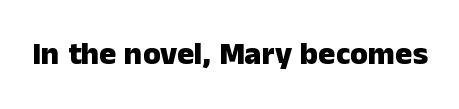
Every character sits straight up, as roman type does. Compared with typical body copy, the letter spacing here is the same. Lines of text with bare space underneath. What kind of face is this? One without serifs — a sans. Note the varied advance widths — an 'i' is clearly narrower than an 'm'.
